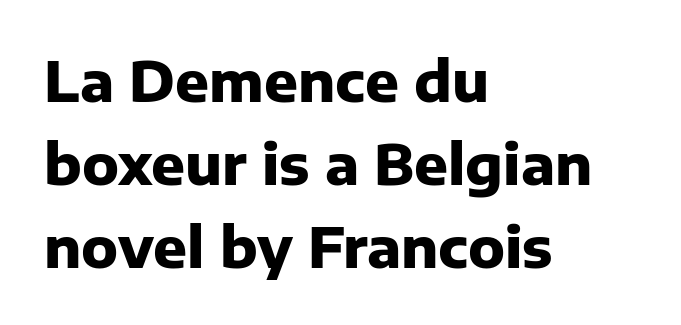
The characters display no serif detailing; their extremities are plain. Leading matches the norm, producing a regular column. The foot of each line stays bare and open. The letters advance in unequal steps, a hallmark of proportional type.
